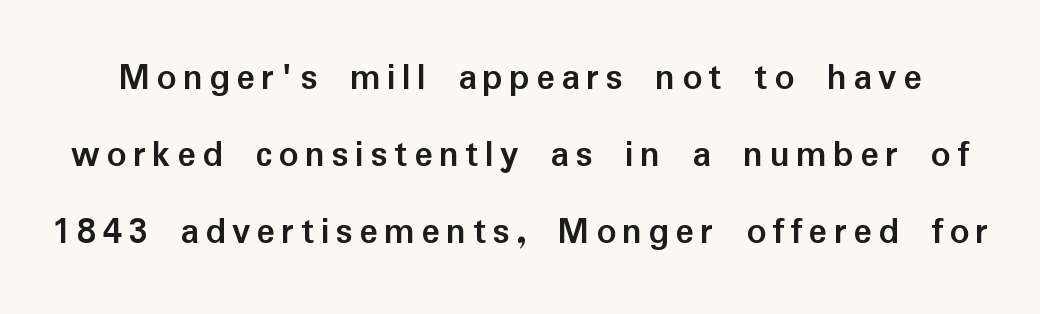
Q: Is the text bold? A: Yes.
Q: Is the text italic (slanted)? A: No, it is upright.
Q: Is the typeface a serif or a sans-serif typeface? A: Sans-serif.
Q: Is the text underlined? A: No.
Q: Is the spacing between lines tight, normal or loose? A: Loose.
Q: Width (condensed, normal, or wide)? A: Normal.
Q: Stroke contrast? A: Low.
Q: x-height? A: Medium.
Q: Monospaced? A: No.
